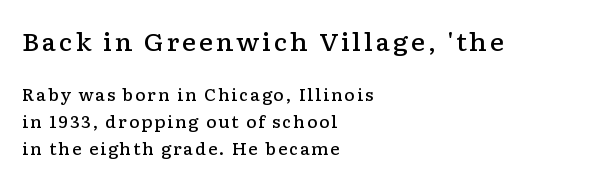
Q: Is the text bold? A: Semi-bold.
Q: Is the text italic (slanted)? A: No, it is upright.
Q: Is the text underlined? A: No.
Q: How is the paragraph aligned? A: Left-aligned.
Q: Is the spacing between lines tight, normal or loose? A: Normal.
Q: Which block of text is set in a larger size, the first (top) or the second (bottom)? A: The first (top) one.
